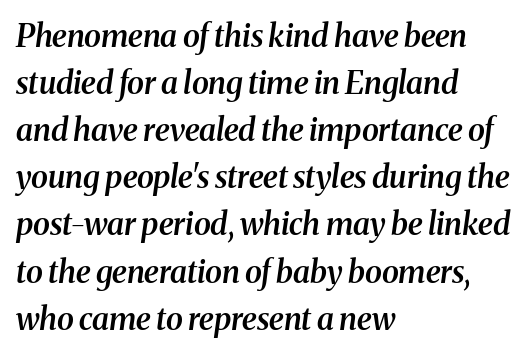
{"serif": "yes", "italic": "yes", "lean": "right", "slant_degrees": 8, "bold": "semi", "weight": "semibold", "width": "normal", "stroke_contrast": "medium", "x_height": "medium", "monospaced": "no", "underline": "no", "align": "left", "line_spacing": "normal", "line_spacing_ratio": 1.52, "letter_spacing": "normal", "letter_spacing_em": 0.0, "glyph_px": 31}
